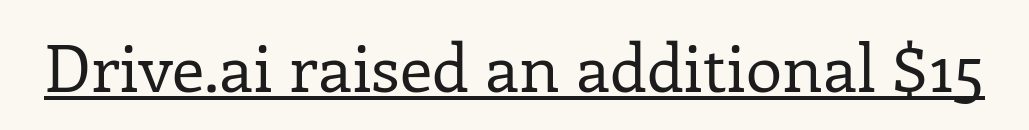
Q: Is the text bold? A: No.
Q: Is the text italic (slanted)? A: No, it is upright.
Q: Is the typeface a serif or a sans-serif typeface? A: Serif.
Q: Is the text underlined? A: Yes.
Q: Is the spacing between letters normal or unusually wide? A: Normal.
Q: Width (condensed, normal, or wide)? A: Normal.
Q: Stroke contrast? A: Low.
Q: x-height? A: Medium.
Q: Monospaced? A: No.
